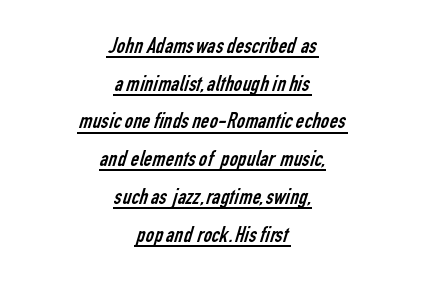
{"bold": "no", "underline": "yes", "align": "center", "line_spacing": "normal", "line_spacing_ratio": 1.64, "letter_spacing": "normal", "letter_spacing_em": 0.0, "glyph_px": 23}
